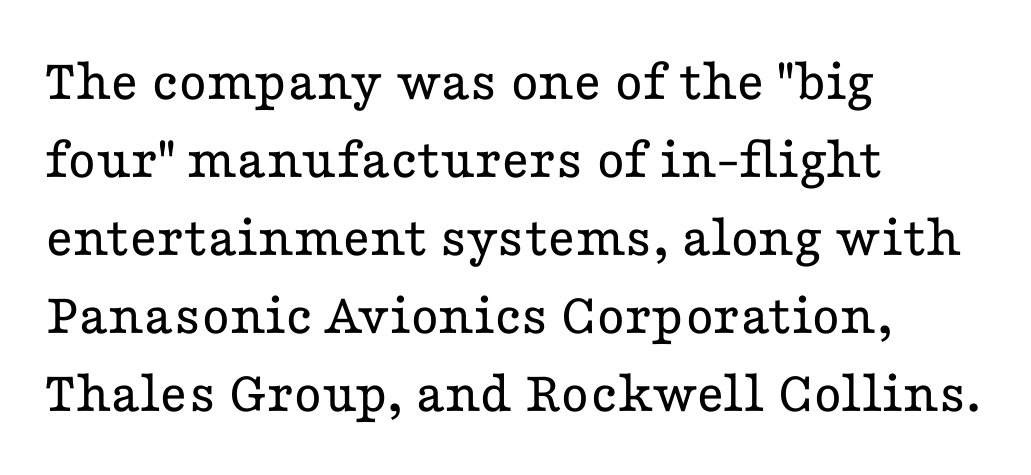
{"serif": "yes", "italic": "no", "bold": "no", "weight": "regular", "width": "wide", "stroke_contrast": "low", "x_height": "medium", "monospaced": "no", "underline": "no", "align": "left", "line_spacing": "normal", "line_spacing_ratio": 1.3, "letter_spacing": "normal", "letter_spacing_em": 0.0, "glyph_px": 60}
